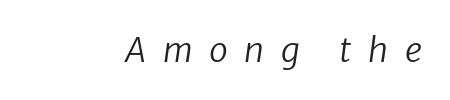
The letters advance in unequal steps, a hallmark of proportional type. Check the space under the baseline: it is left empty. The weight tops out at a normal text grade. The rendering shows plain stroke endings on the letterforms — a sans-serif design. The gaps between neighbouring characters are conspicuously large.
